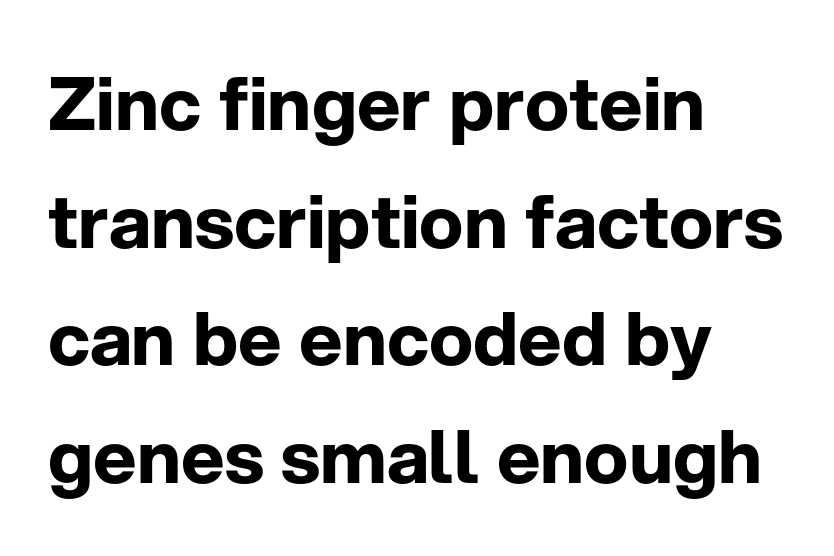
Q: Is the text bold? A: Yes.
Q: Is the text italic (slanted)? A: No, it is upright.
Q: Is the typeface a serif or a sans-serif typeface? A: Sans-serif.
Q: Is the text underlined? A: No.
Q: How is the paragraph aligned? A: Left-aligned.
Q: Is the spacing between letters normal or unusually wide? A: Normal.
Q: Is the spacing between lines tight, normal or loose? A: Normal.
Q: Width (condensed, normal, or wide)? A: Normal.
Q: Stroke contrast? A: Low.
Q: x-height? A: Medium.
Q: Monospaced? A: No.
